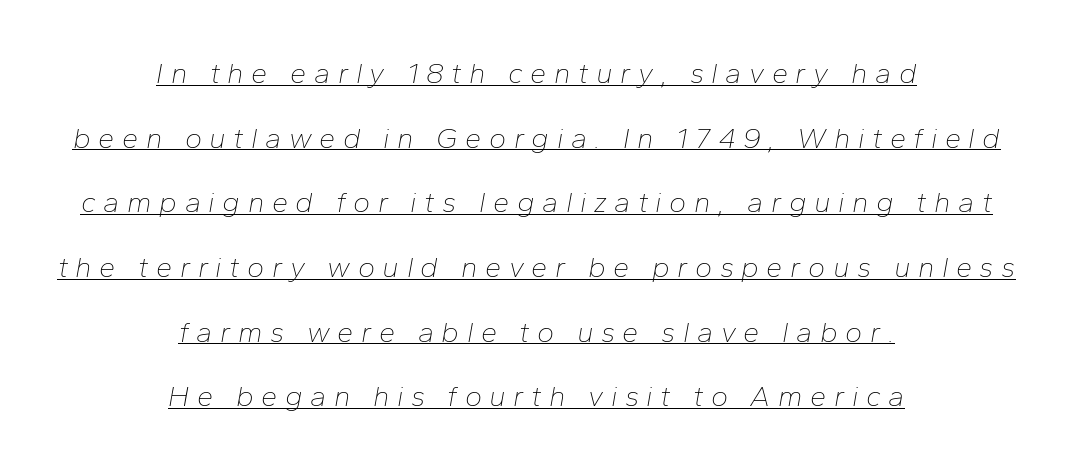
Q: Is the text bold? A: No.
Q: Is the text italic (slanted)? A: Yes, it leans right by about 10 degrees.
Q: Is the text underlined? A: Yes.
Q: How is the paragraph aligned? A: Centered.
Q: Is the spacing between letters normal or unusually wide? A: Unusually wide.
Q: Is the spacing between lines tight, normal or loose? A: Loose.
Q: Width (condensed, normal, or wide)? A: Normal.
Q: Stroke contrast? A: Low.
Q: x-height? A: Medium.
Q: Monospaced? A: No.
